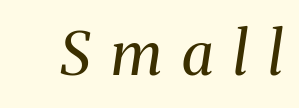
{"serif": "yes", "italic": "yes", "lean": "right", "slant_degrees": 8, "bold": "no", "weight": "regular", "width": "normal", "stroke_contrast": "medium", "x_height": "medium", "monospaced": "no", "underline": "no", "letter_spacing": "wide", "letter_spacing_em": 0.34, "glyph_px": 59}
